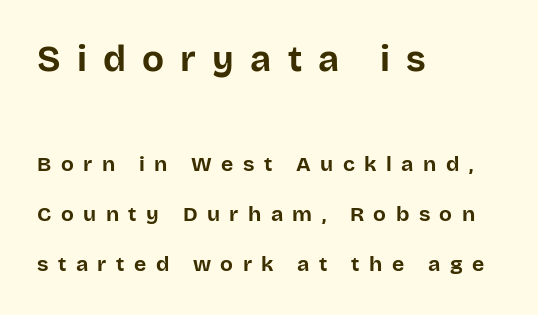
{"serif": "no", "italic": "no", "bold": "yes", "weight": "bold", "width": "normal", "stroke_contrast": "low", "x_height": "large", "monospaced": "no", "underline": "no", "align": "left", "line_spacing": "loose", "line_spacing_ratio": 2.38, "letter_spacing": "wide", "letter_spacing_em": 0.45, "larger_block": "first", "size_ratio": 1.71, "glyph_px": 36}
